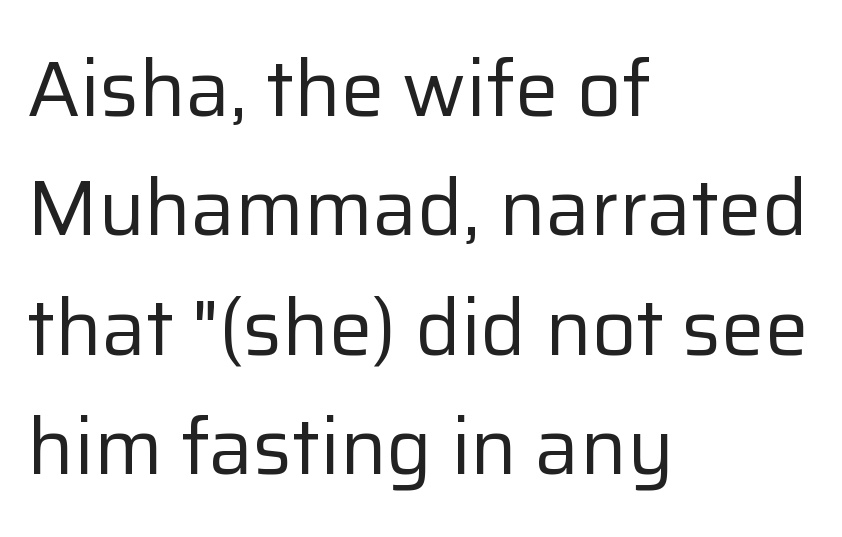
Q: Is the text bold? A: No.
Q: Is the text italic (slanted)? A: No, it is upright.
Q: Is the typeface a serif or a sans-serif typeface? A: Sans-serif.
Q: Is the text underlined? A: No.
Q: How is the paragraph aligned? A: Left-aligned.
Q: Is the spacing between letters normal or unusually wide? A: Normal.
Q: Is the spacing between lines tight, normal or loose? A: Normal.
Q: Width (condensed, normal, or wide)? A: Normal.
Q: Stroke contrast? A: Low.
Q: x-height? A: Medium.
Q: Monospaced? A: No.
